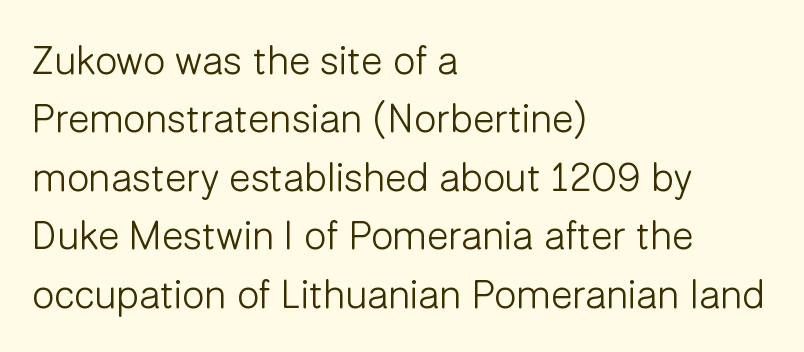
The image shows 40 px light sans-serif type, upright; set left-aligned, normal line spacing (1.46x), normal letter spacing, not underlined; low stroke contrast and a medium x-height.
